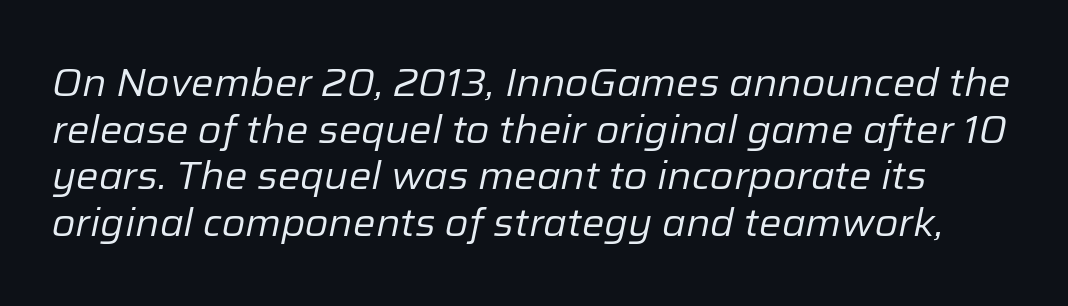
{"italic": "yes", "lean": "right", "slant_degrees": 12, "bold": "no", "weight": "regular", "width": "normal", "stroke_contrast": "low", "x_height": "medium", "monospaced": "no", "underline": "no", "line_spacing_ratio": 1.23, "letter_spacing": "normal", "letter_spacing_em": 0.0, "glyph_px": 38}
